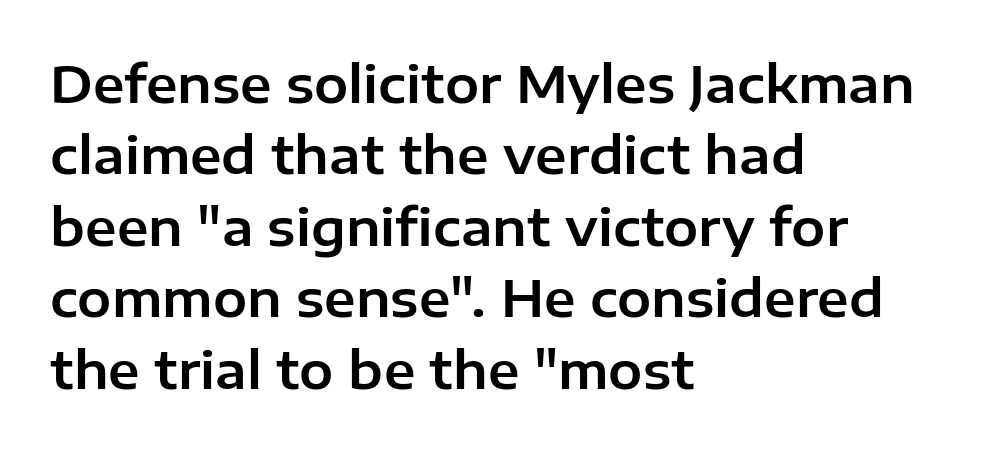
Note the varied advance widths — an 'i' is clearly narrower than an 'm'. Words float on clear page, feet unadorned. Nothing unusual about the tracking: characters are spaced as the font intends. Upright lettering throughout. One glance says typical: line gaps are just what's usual. Typeset ragged right — the left edge is the straight one.
